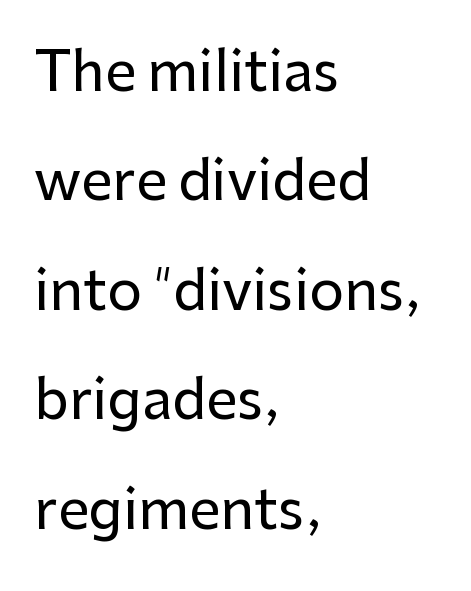
The image shows 55 px sans-serif type, upright; set left-aligned, loose line spacing (1.99x), normal letter spacing, not underlined; low stroke contrast and a medium x-height.
